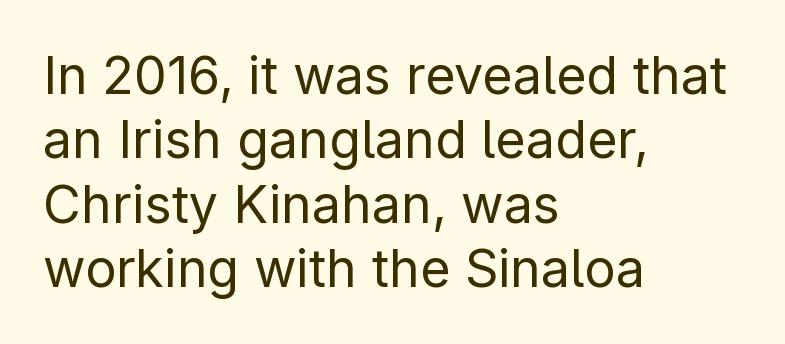
Q: Is the text bold? A: No.
Q: Is the text italic (slanted)? A: No, it is upright.
Q: Is the typeface a serif or a sans-serif typeface? A: Sans-serif.
Q: Is the text underlined? A: No.
Q: How is the paragraph aligned? A: Left-aligned.
Q: Is the spacing between letters normal or unusually wide? A: Normal.
Q: Width (condensed, normal, or wide)? A: Normal.
Q: Stroke contrast? A: Low.
Q: x-height? A: Medium.
Q: Monospaced? A: No.
